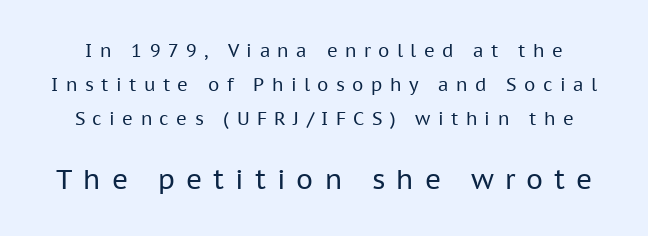
Q: Is the text bold? A: No.
Q: Is the text italic (slanted)? A: No, it is upright.
Q: Is the text underlined? A: No.
Q: Is the spacing between letters normal or unusually wide? A: Unusually wide.
Q: Which block of text is set in a larger size, the first (top) or the second (bottom)? A: The second (bottom) one.
